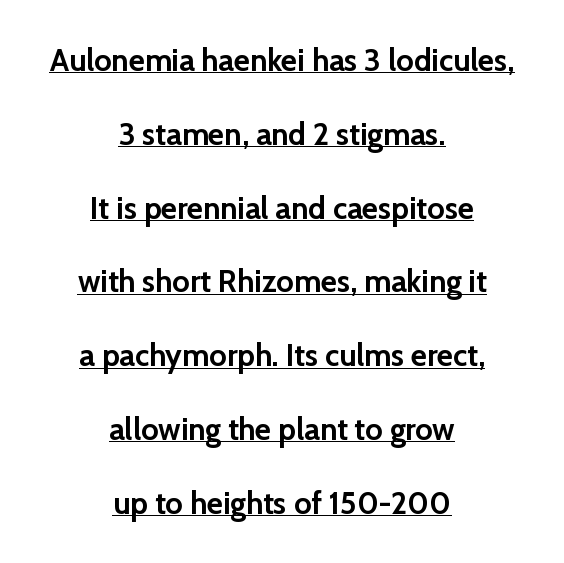
Q: Is the text bold? A: Yes.
Q: Is the text italic (slanted)? A: No, it is upright.
Q: Is the typeface a serif or a sans-serif typeface? A: Sans-serif.
Q: Is the text underlined? A: Yes.
Q: How is the paragraph aligned? A: Centered.
Q: Is the spacing between letters normal or unusually wide? A: Normal.
Q: Is the spacing between lines tight, normal or loose? A: Loose.
Q: Width (condensed, normal, or wide)? A: Normal.
Q: Stroke contrast? A: Low.
Q: x-height? A: Medium.
Q: Monospaced? A: No.
